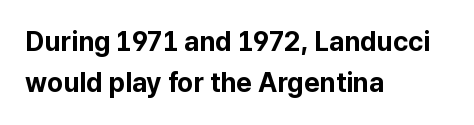
This block has exactly the height ordinary leading produces. The letterforms sit shoulder to shoulder at normal distance. On the weight axis this lands at bold, roughly 700. Line beginnings align vertically; line endings do not. A roman cut, with each character standing at attention.
